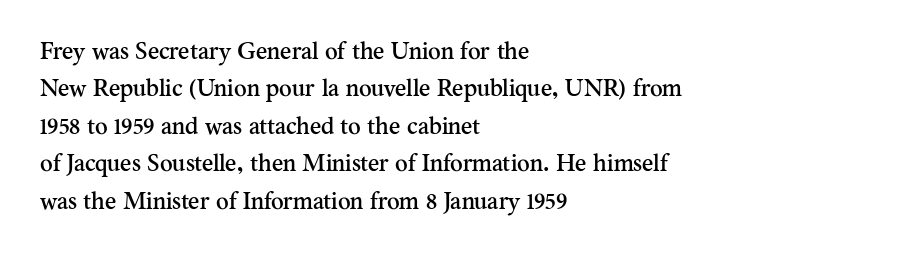
The image shows 24 px text type, upright; set left-aligned, normal line spacing (1.56x), normal letter spacing, not underlined.
